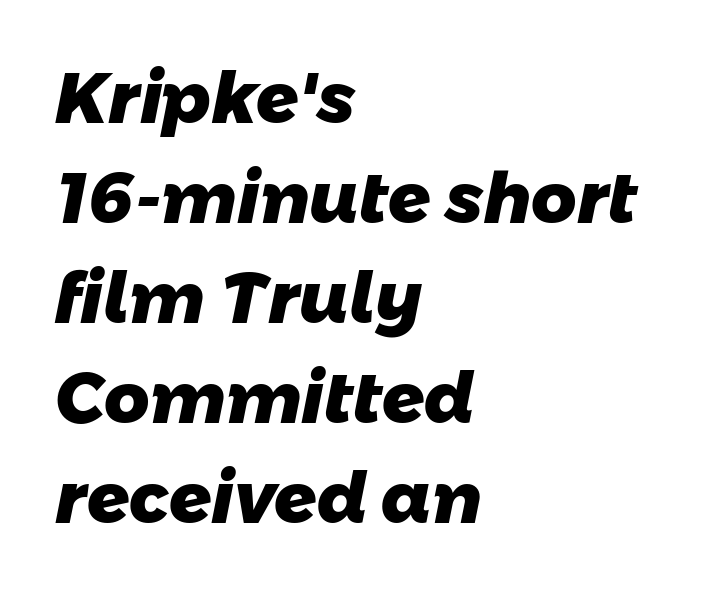
{"serif": "no", "bold": "yes", "weight": "heavy", "width": "normal", "stroke_contrast": "low", "x_height": "medium", "monospaced": "no", "underline": "no", "align": "left", "line_spacing": "normal", "line_spacing_ratio": 1.43, "letter_spacing": "normal", "letter_spacing_em": 0.0, "glyph_px": 70}
